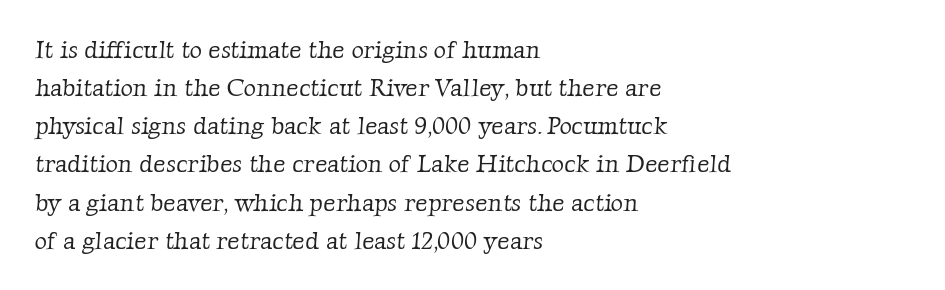
The space beneath each line is pristine and unruled. A normal amount of white space separates one row of letters from the next. Stem width sits at or under what a default text font uses. Alignment: flush left. Tracking here is standard; glyphs follow each other at the usual distance.
